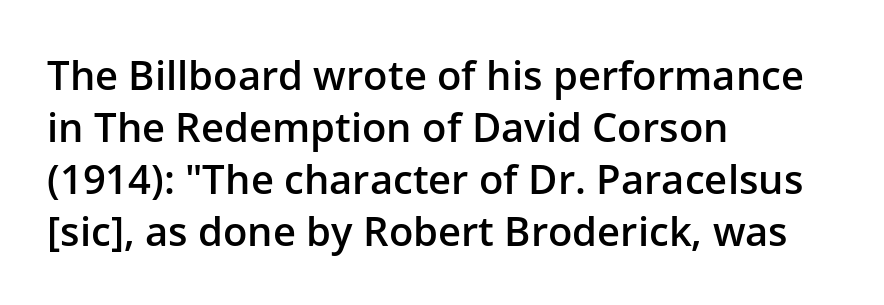
The image shows 40 px semibold sans-serif type, upright; set left-aligned, normal line spacing (1.3x), normal letter spacing, not underlined; low stroke contrast and a medium x-height.
